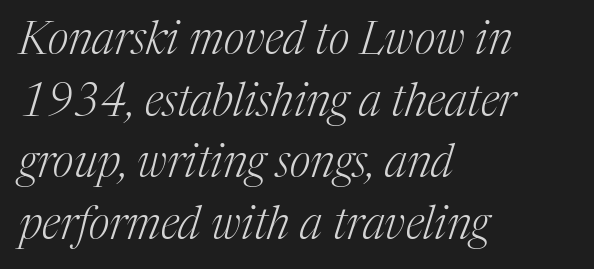
{"serif": "yes", "italic": "yes", "lean": "right", "slant_degrees": 17, "bold": "no", "weight": "light", "width": "normal", "stroke_contrast": "medium", "x_height": "medium", "monospaced": "no", "underline": "no", "align": "left", "line_spacing": "normal", "line_spacing_ratio": 1.37, "letter_spacing": "normal", "letter_spacing_em": 0.0, "glyph_px": 45}
